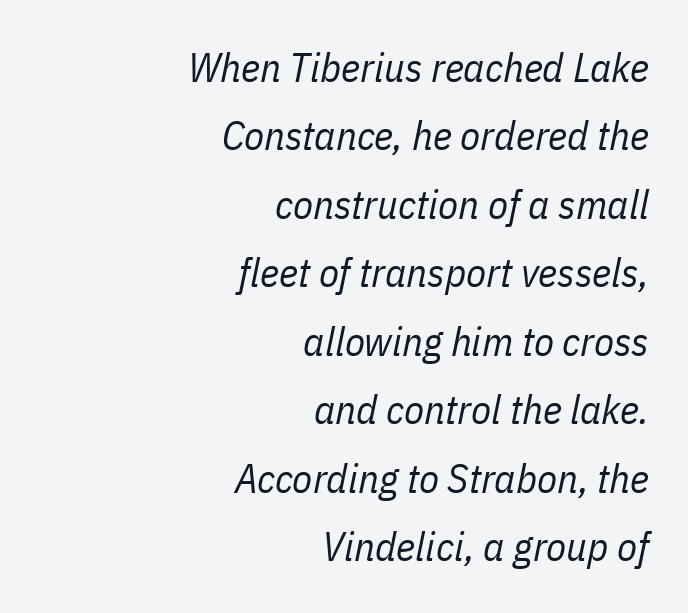
{"italic": "yes", "lean": "right", "slant_degrees": 11, "bold": "no", "weight": "regular", "width": "condensed", "stroke_contrast": "low", "x_height": "medium", "monospaced": "no", "underline": "no", "align": "right", "line_spacing": "normal", "line_spacing_ratio": 1.67, "letter_spacing": "normal", "letter_spacing_em": 0.0, "glyph_px": 41}
